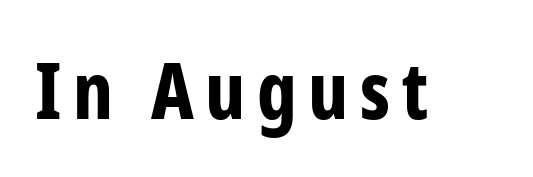
To sum up the face: it is a sans, with no serifs. Notice how the stems are strictly vertical — no italics here. The passage shown is not underscored anywhere. The rendering uses natural spacing where letterforms have individual widths. On the weight axis this lands at bold, roughly 700.
